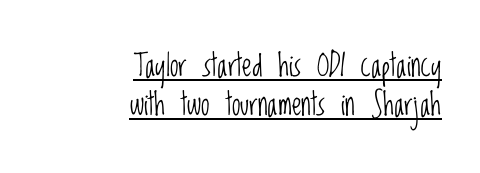
Decoration check: the copy is underlined. This rendering uses right alignment, leaving the left contour irregular. Glyph-to-glyph distance matches everyday printed text. You can tell it's not italic because the verticals are truly vertical. A typesetter would call this proportional, since set widths differ per character. These lines are composed in type without serifs.
